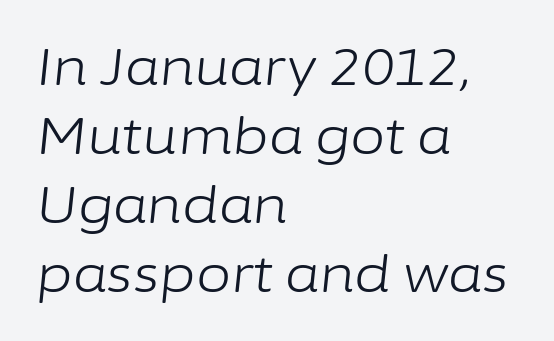
Q: Is the text bold? A: No.
Q: Is the text italic (slanted)? A: Yes, it leans right by about 6 degrees.
Q: Is the text underlined? A: No.
Q: How is the paragraph aligned? A: Left-aligned.
Q: Is the spacing between letters normal or unusually wide? A: Normal.
Q: Is the spacing between lines tight, normal or loose? A: Normal.
Q: Width (condensed, normal, or wide)? A: Normal.
Q: Stroke contrast? A: Low.
Q: x-height? A: Medium.
Q: Monospaced? A: No.
